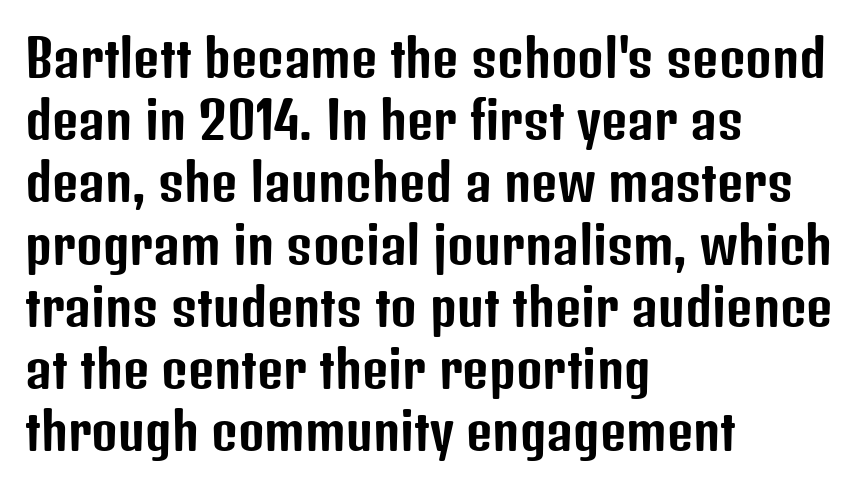
Q: Is the text italic (slanted)? A: No, it is upright.
Q: Is the typeface a serif or a sans-serif typeface? A: Sans-serif.
Q: Is the text underlined? A: No.
Q: How is the paragraph aligned? A: Left-aligned.
Q: Is the spacing between letters normal or unusually wide? A: Normal.
Q: Width (condensed, normal, or wide)? A: Condensed.
Q: Stroke contrast? A: Low.
Q: x-height? A: Medium.
Q: Monospaced? A: No.
